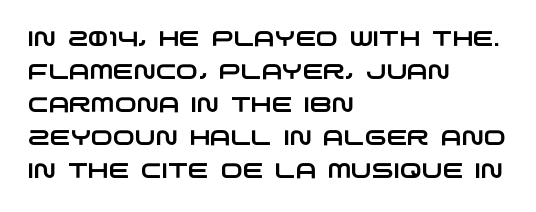
Q: Is the text underlined? A: No.
Q: How is the paragraph aligned? A: Left-aligned.
Q: Is the spacing between letters normal or unusually wide? A: Normal.
Q: Is the spacing between lines tight, normal or loose? A: Normal.
